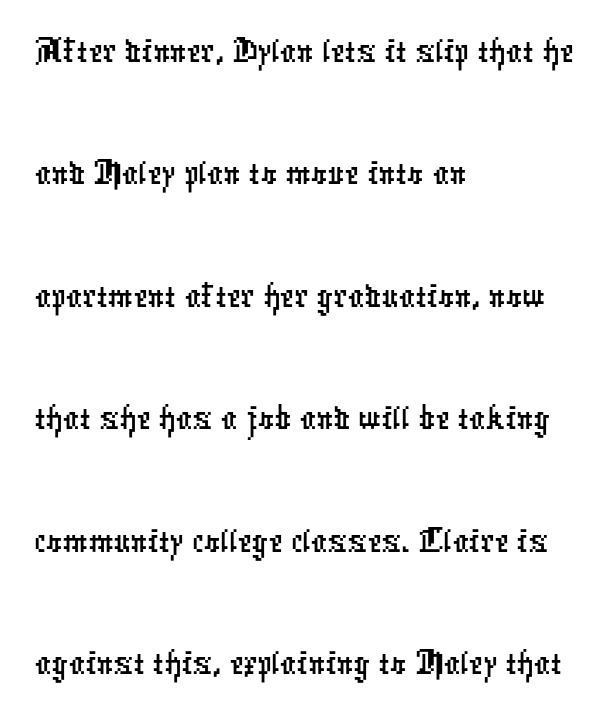
{"serif": "no", "width": "condensed", "stroke_contrast": "low", "x_height": "medium", "monospaced": "no", "underline": "no", "align": "left", "line_spacing": "normal", "line_spacing_ratio": 1.55, "letter_spacing": "normal", "letter_spacing_em": 0.0, "glyph_px": 79}
